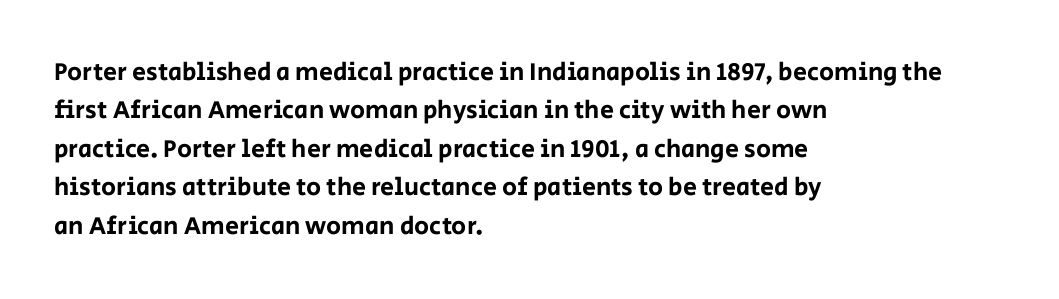
Q: Is the text italic (slanted)? A: No, it is upright.
Q: Is the text underlined? A: No.
Q: How is the paragraph aligned? A: Left-aligned.
Q: Is the spacing between letters normal or unusually wide? A: Normal.
Q: Is the spacing between lines tight, normal or loose? A: Normal.
